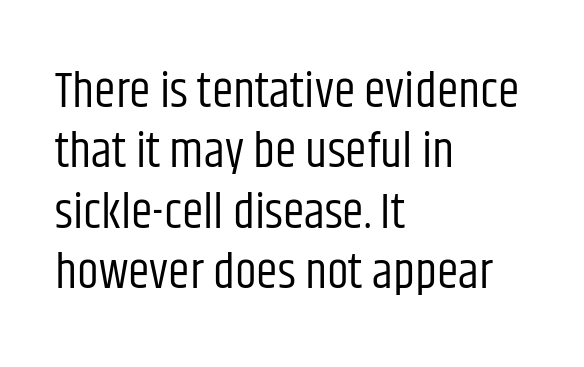
This rendering uses left alignment, leaving the right contour irregular. Words float on clear page, feet unadorned. Is this a fixed-width face? No — the glyphs have proportional, varying widths. Caption: standard tracking, unaltered. Compared with a typical body face, this is equally light or lighter still.
